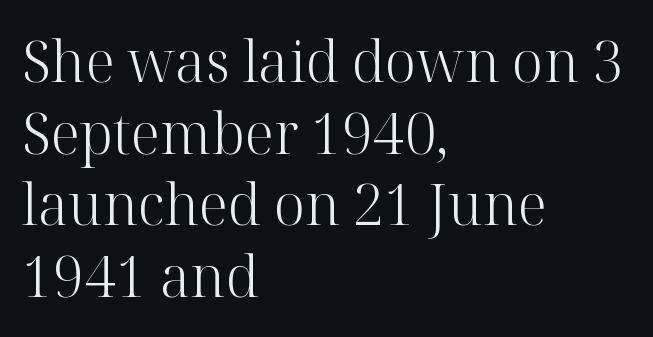
{"serif": "yes", "italic": "no", "bold": "no", "weight": "light", "width": "normal", "stroke_contrast": "high", "x_height": "medium", "monospaced": "no", "underline": "no", "align": "left", "line_spacing": "normal", "line_spacing_ratio": 1.28, "letter_spacing": "normal", "letter_spacing_em": 0.0, "glyph_px": 56}
